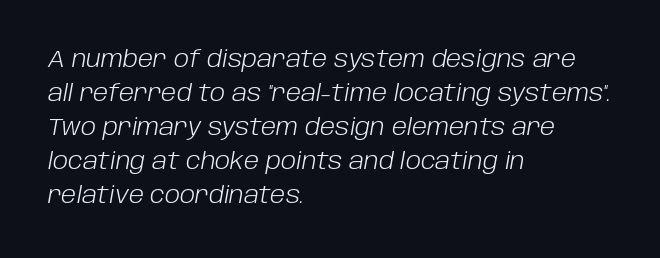
Q: Is the text bold? A: No.
Q: Is the text italic (slanted)? A: Yes, it leans right by about 10 degrees.
Q: Is the text underlined? A: No.
Q: How is the paragraph aligned? A: Left-aligned.
Q: Is the spacing between letters normal or unusually wide? A: Normal.
Q: Is the spacing between lines tight, normal or loose? A: Normal.
